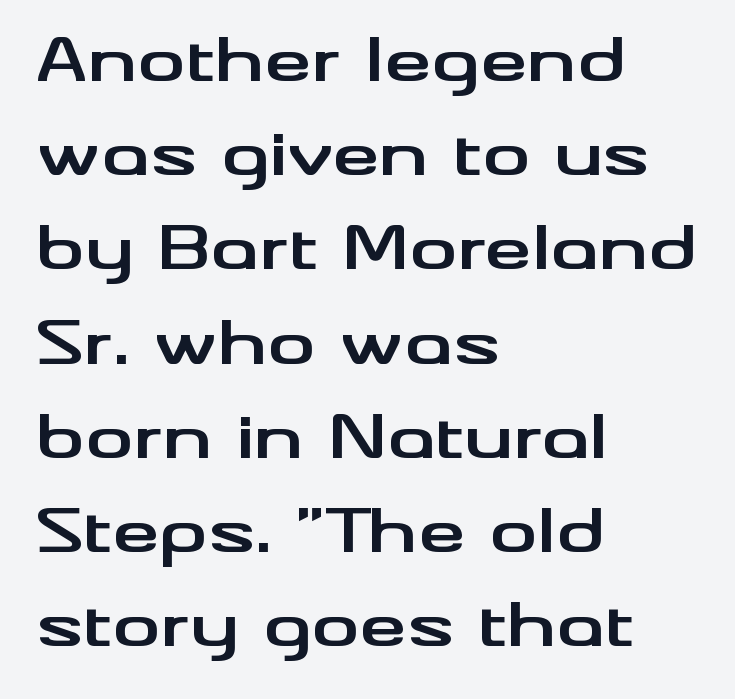
The image shows 60 px bold, wide sans-serif type, upright; set left-aligned, normal line spacing (1.57x), normal letter spacing, not underlined; medium stroke contrast and a small x-height.
